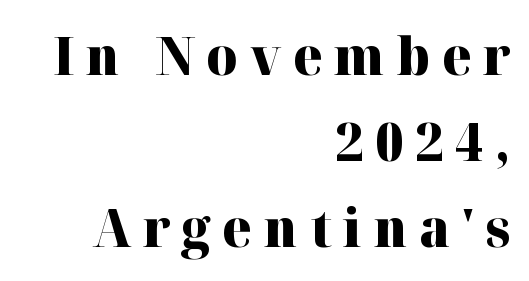
The image shows 53 px heavy serif type, upright; set right-aligned, normal line spacing (1.62x), unusually wide letter spacing (+0.22 em), not underlined; high stroke contrast and a medium x-height.
